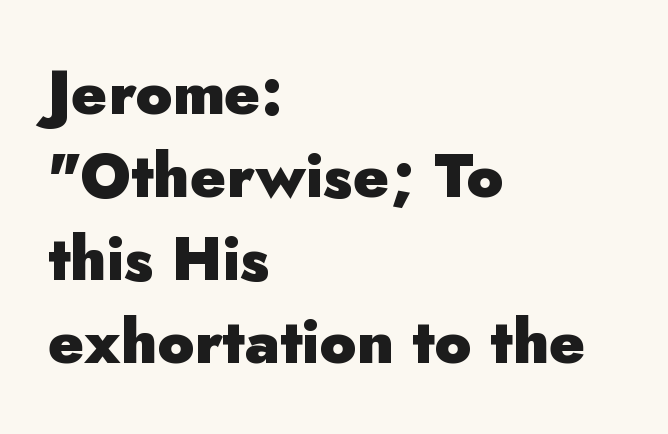
The image shows 61 px heavy sans-serif type, upright; set left-aligned, normal line spacing (1.36x), normal letter spacing, not underlined; low stroke contrast and a small x-height.
